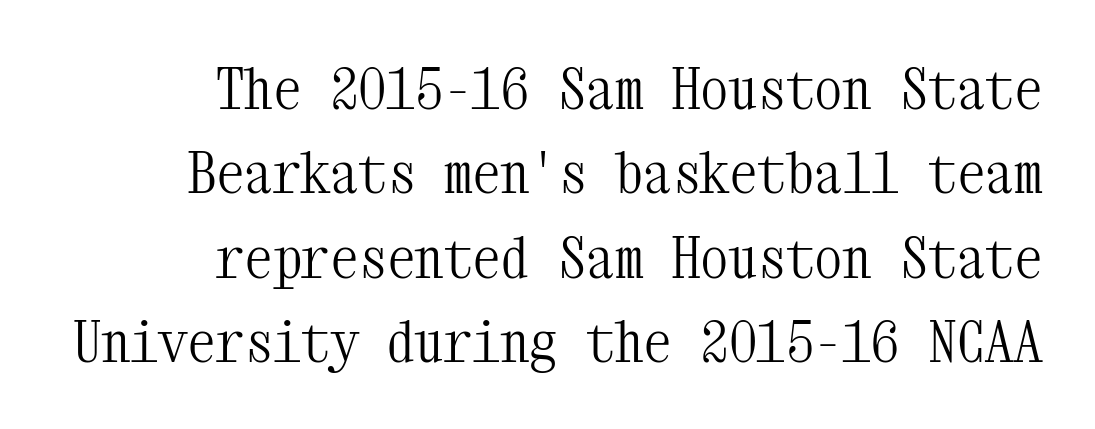
The image shows 57 px light, condensed serif type, upright, monospaced; set right-aligned, normal line spacing (1.48x), normal letter spacing, not underlined; medium stroke contrast and a medium x-height.
